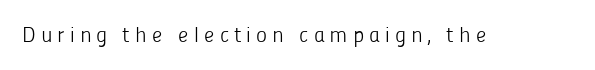
Weight class: somewhere from thin through regular. Posture: straight, roman, zero tilt. Beneath every word, the page is bare. Glyph-to-glyph distance is far greater than everyday printed text.
